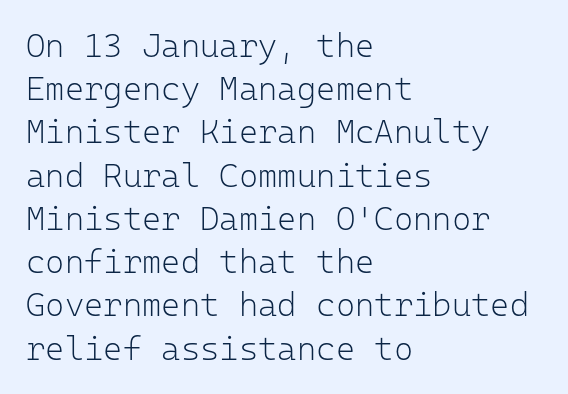
Q: Is the text bold? A: No.
Q: Is the text italic (slanted)? A: No, it is upright.
Q: Is the typeface a serif or a sans-serif typeface? A: Sans-serif.
Q: Is the text underlined? A: No.
Q: How is the paragraph aligned? A: Left-aligned.
Q: Is the spacing between letters normal or unusually wide? A: Normal.
Q: Is the spacing between lines tight, normal or loose? A: Normal.
Q: Width (condensed, normal, or wide)? A: Normal.
Q: Stroke contrast? A: Low.
Q: x-height? A: Medium.
Q: Monospaced? A: Yes.
